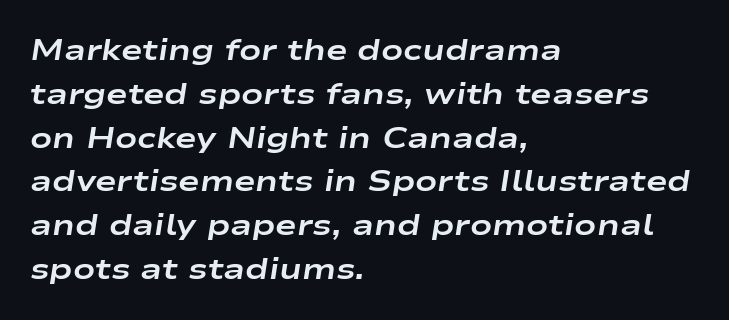
{"italic": "yes", "lean": "right", "slant_degrees": 9, "bold": "yes", "weight": "bold", "width": "wide", "stroke_contrast": "low", "x_height": "medium", "monospaced": "no", "underline": "no", "align": "left", "line_spacing": "normal", "line_spacing_ratio": 1.51, "letter_spacing": "normal", "letter_spacing_em": 0.0, "glyph_px": 29}
